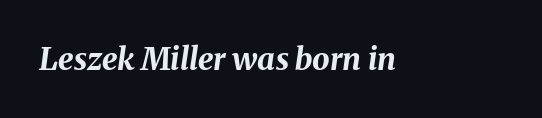
The image shows 31 px bold type, italic (leaning right); set normal letter spacing, not underlined; medium stroke contrast and a medium x-height.
